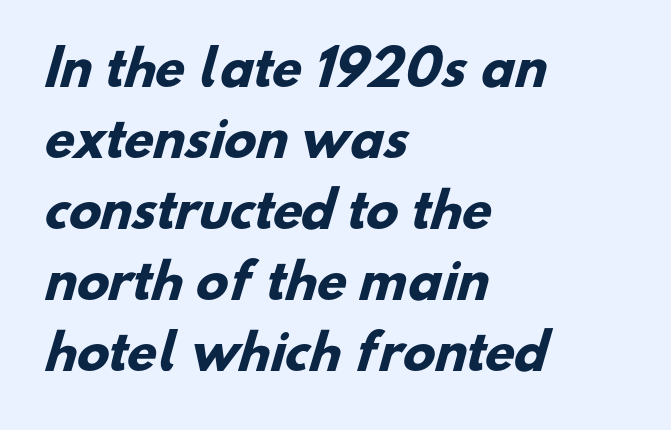
{"serif": "no", "bold": "yes", "weight": "heavy", "width": "normal", "stroke_contrast": "low", "x_height": "small", "monospaced": "no", "underline": "no", "align": "left", "line_spacing": "normal", "line_spacing_ratio": 1.48, "letter_spacing": "normal", "letter_spacing_em": 0.0, "glyph_px": 48}
